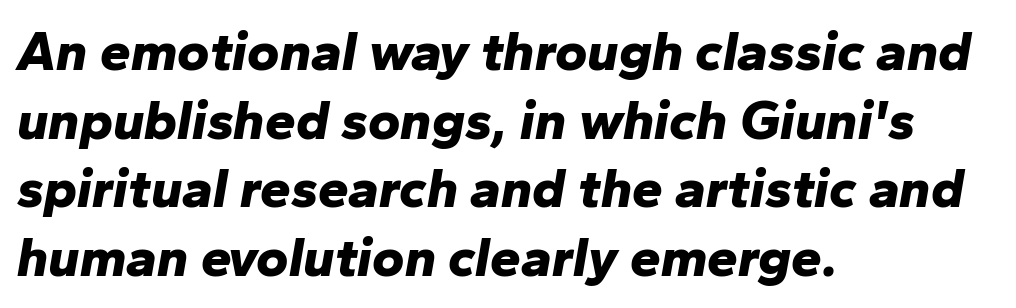
{"italic": "yes", "lean": "right", "slant_degrees": 10, "bold": "yes", "weight": "bold", "width": "normal", "stroke_contrast": "low", "x_height": "medium", "monospaced": "no", "underline": "no", "align": "left", "line_spacing": "normal", "line_spacing_ratio": 1.25, "letter_spacing": "normal", "letter_spacing_em": 0.0, "glyph_px": 55}
